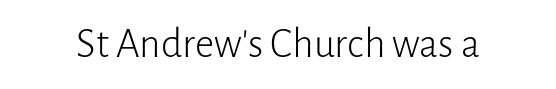
The image shows 42 px light sans-serif type, upright; set normal letter spacing, not underlined; low stroke contrast and a medium x-height.
